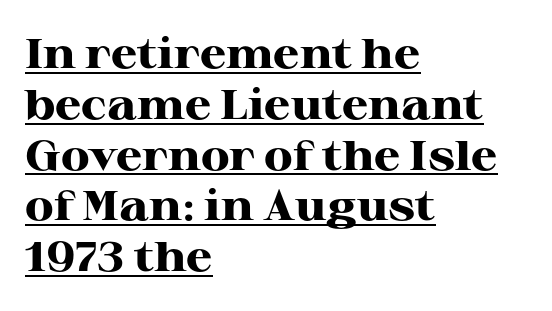
The font is running at its bold setting. Varying glyph widths throughout — classic text-font behaviour. The specimen reads as upright at a glance. The text block is weighted toward the left margin, trailing off unevenly rightward. A typographer would call this underscored text.
